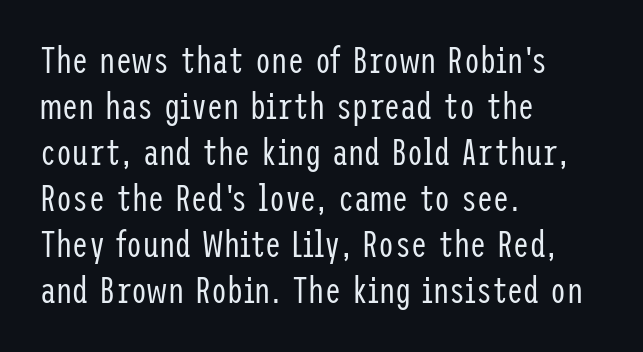
Q: Is the text bold? A: No.
Q: Is the text italic (slanted)? A: No, it is upright.
Q: Is the typeface a serif or a sans-serif typeface? A: Sans-serif.
Q: Is the text underlined? A: No.
Q: How is the paragraph aligned? A: Left-aligned.
Q: Is the spacing between letters normal or unusually wide? A: Normal.
Q: Is the spacing between lines tight, normal or loose? A: Normal.
Q: Width (condensed, normal, or wide)? A: Condensed.
Q: Stroke contrast? A: Low.
Q: x-height? A: Medium.
